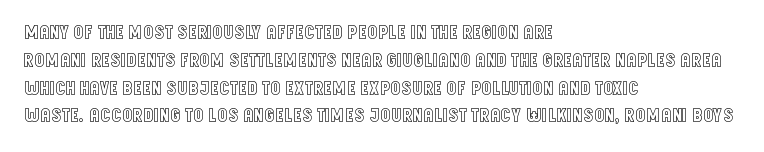
Ordinary non-slanted type is in use. If you drew a ruler down the left edge, every line would touch it. Underlining? Definitely not there. Rows of type keep a routine distance in the vertical direction. Observe the ordinary spacing: letters are neighbours, not strangers.
